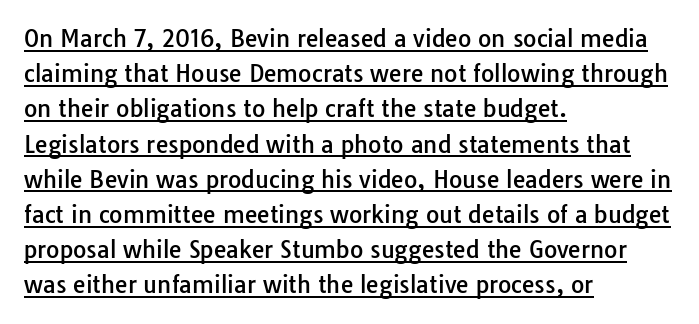
The sample's only ornament is a line tracing under the words. Does the copy run flush right? No — it runs flush left. The font's upright variant was chosen for this text. The letters sit at their default tracking, neither squeezed nor spread. Leading: standard.
